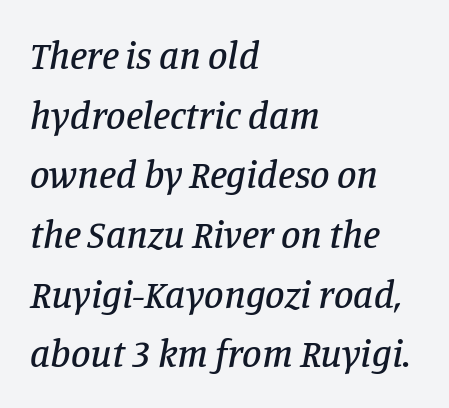
{"serif": "yes", "italic": "yes", "lean": "right", "slant_degrees": 11, "width": "normal", "stroke_contrast": "low", "x_height": "large", "monospaced": "no", "underline": "no", "align": "left", "line_spacing": "normal", "line_spacing_ratio": 1.53, "letter_spacing": "normal", "letter_spacing_em": 0.0, "glyph_px": 39}
